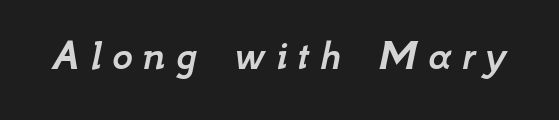
{"italic": "yes", "lean": "right", "slant_degrees": 12, "width": "normal", "stroke_contrast": "low", "x_height": "small", "monospaced": "no", "underline": "no", "letter_spacing": "wide", "letter_spacing_em": 0.23, "glyph_px": 44}
